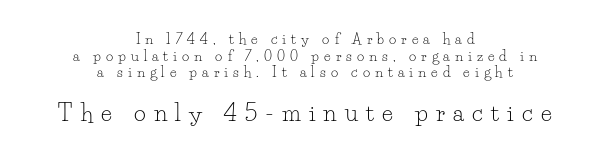
{"italic": "no", "bold": "no", "underline": "no", "align": "center", "line_spacing_ratio": 1.19, "letter_spacing": "wide", "letter_spacing_em": 0.36, "larger_block": "second", "size_ratio": 1.64, "glyph_px": 23}
